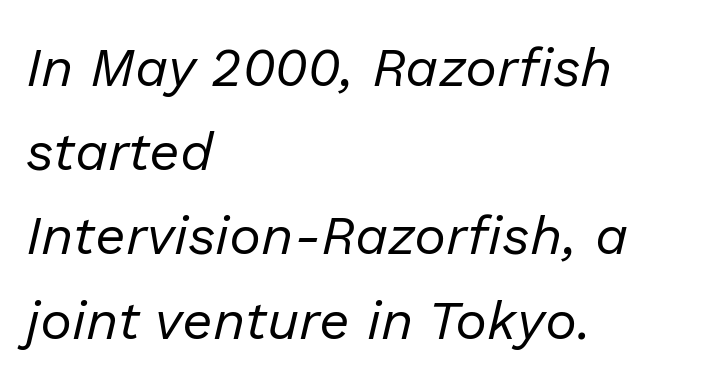
The ragged edge is on the right, which tells us the setting is flush left. Posture: slanted. These lines are rendered in a variable-pitch font. The area under the type is left untouched. There is no visible air inserted between adjacent glyphs.
